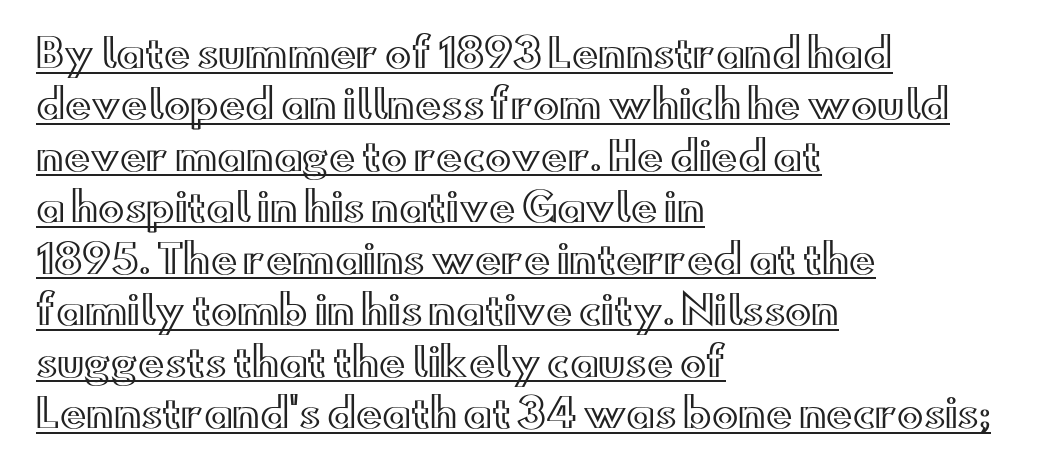
Horizontal bands of white between lines are of average thickness. Each line of the rendering has a horizontal stroke beneath the glyphs. All the whitespace from short lines collects on the right. No extra tracking has been applied to these lines. The rendering uses natural spacing where letterforms have individual widths.
